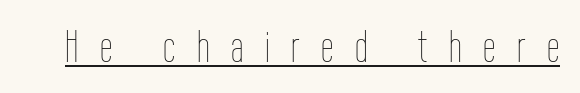
{"italic": "no", "bold": "no", "weight": "thin", "width": "condensed", "stroke_contrast": "low", "x_height": "medium", "monospaced": "no", "underline": "yes", "letter_spacing": "wide", "letter_spacing_em": 0.48, "glyph_px": 45}
